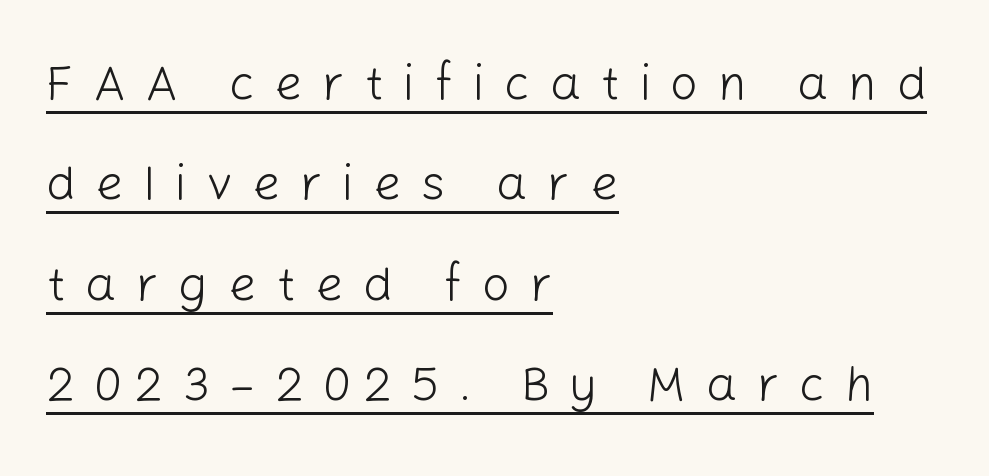
{"serif": "no", "italic": "no", "bold": "no", "weight": "light", "width": "normal", "stroke_contrast": "low", "x_height": "medium", "monospaced": "no", "underline": "yes", "align": "left", "line_spacing": "loose", "line_spacing_ratio": 2.05, "letter_spacing": "wide", "letter_spacing_em": 0.4, "glyph_px": 49}
